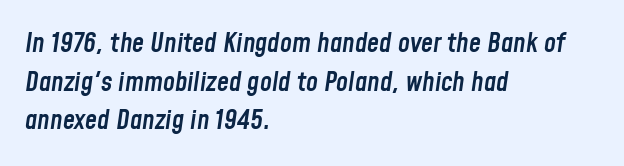
Stems and bowls a touch heavier than normal — semibold. Looking at the ascenders, they clearly lean. What stands out about the letter spacing? Nothing — it is the standard amount. Rows of type keep a routine distance in the vertical direction. The space beneath each line is pristine and unruled.
